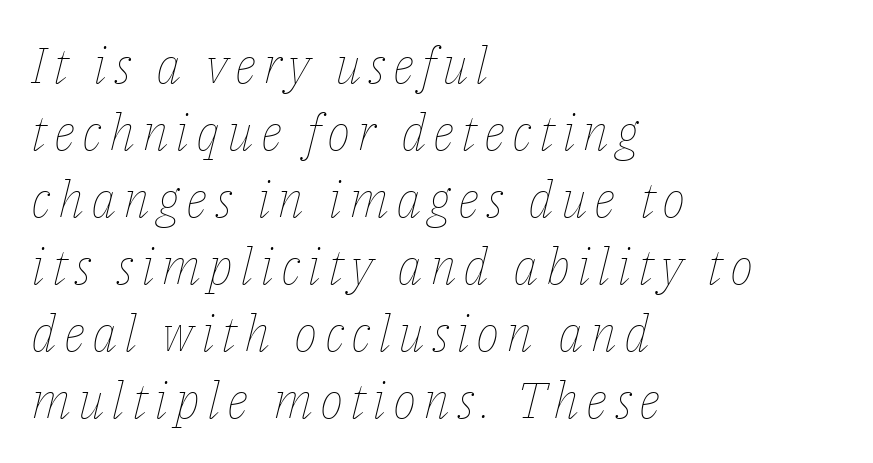
The image shows 50 px thin type, italic (leaning right); set left-aligned, normal line spacing (1.34x), not underlined; low stroke contrast and a medium x-height.
